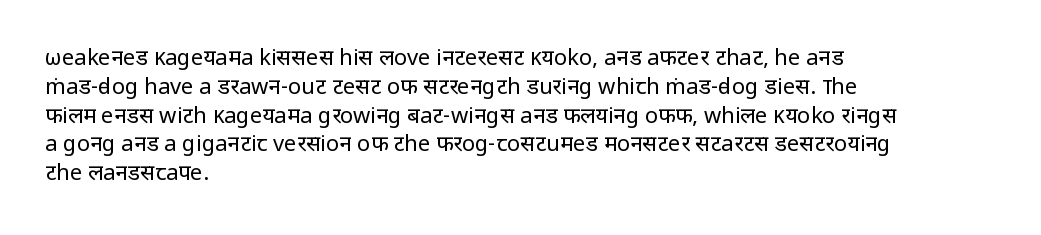
The image shows 22 px text type, upright; set left-aligned, normal line spacing (1.31x), normal letter spacing, not underlined.
